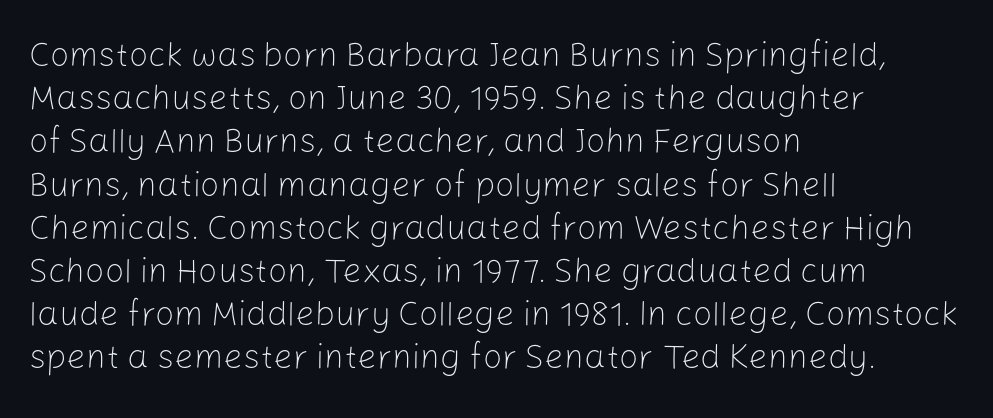
You could call the tracking neutral — neither tight nor loose. Classification — sans serif. Whoever set this chose a conventional vertical rhythm. The baseline area is clear. The letters advance in unequal steps, a hallmark of proportional type.
